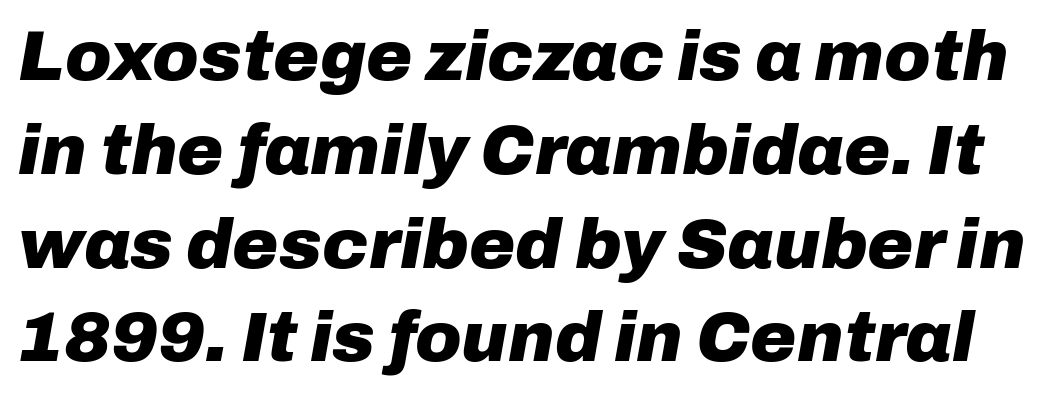
Q: Is the text bold? A: Yes.
Q: Is the text italic (slanted)? A: Yes, it leans right by about 10 degrees.
Q: Is the text underlined? A: No.
Q: Is the spacing between letters normal or unusually wide? A: Normal.
Q: Is the spacing between lines tight, normal or loose? A: Normal.
Q: Width (condensed, normal, or wide)? A: Normal.
Q: Stroke contrast? A: Low.
Q: x-height? A: Medium.
Q: Monospaced? A: No.
